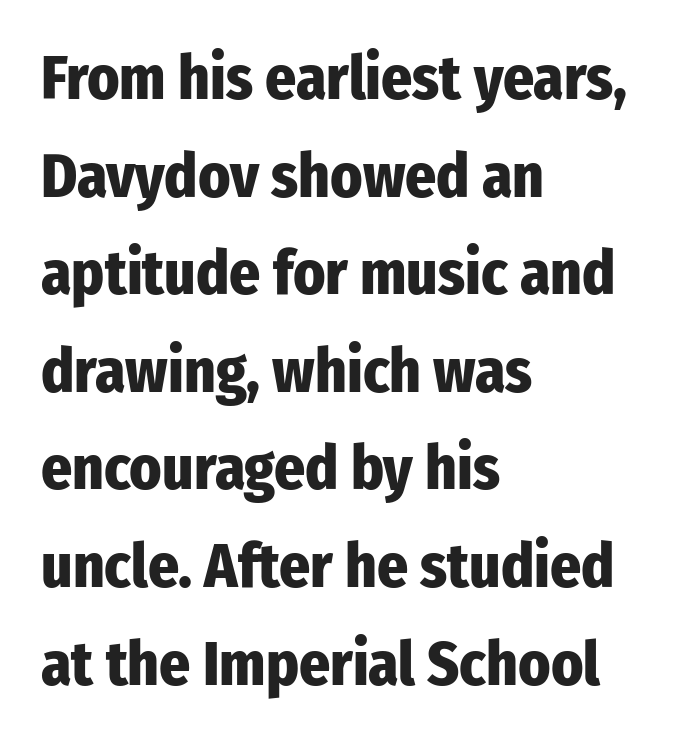
The image shows 61 px heavy, condensed sans-serif type, upright; set left-aligned, normal line spacing (1.6x), normal letter spacing, not underlined; low stroke contrast and a medium x-height.
